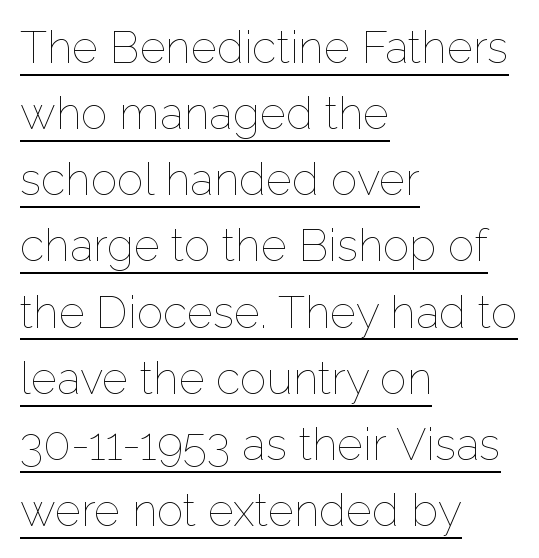
If you measured baseline to baseline, you'd find a middling distance. Ordinary non-slanted type is in use. The specimen includes a rule beneath the text block's lines. Varying glyph widths throughout — classic text-font behaviour. The compositor pushed each line to the left boundary.
